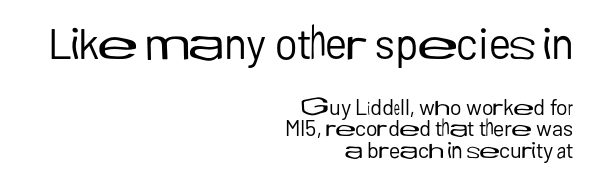
The image shows 43 px regular-weight sans-serif type, upright; set right-aligned, tight line spacing (0.98x), normal letter spacing, not underlined; the first (top) block is 1.95x larger; low stroke contrast and a medium x-height.
